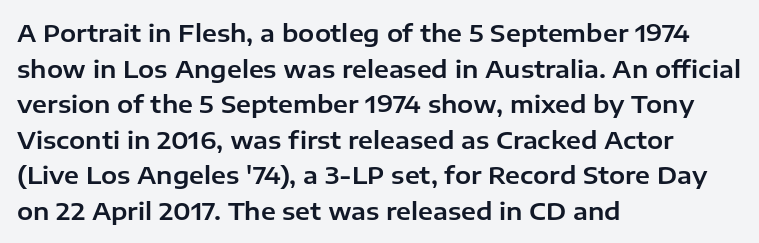
The image shows 24 px text type, upright; set left-aligned, normal line spacing (1.48x), normal letter spacing, not underlined.
